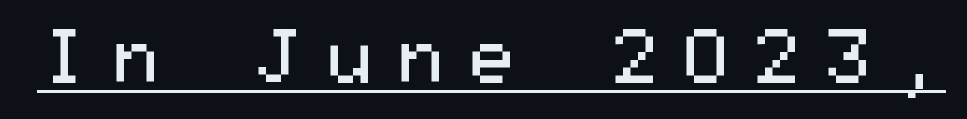
The image shows 75 px regular-weight, wide sans-serif type, upright; set unusually wide letter spacing (+0.25 em), underlined; medium stroke contrast and a medium x-height.
